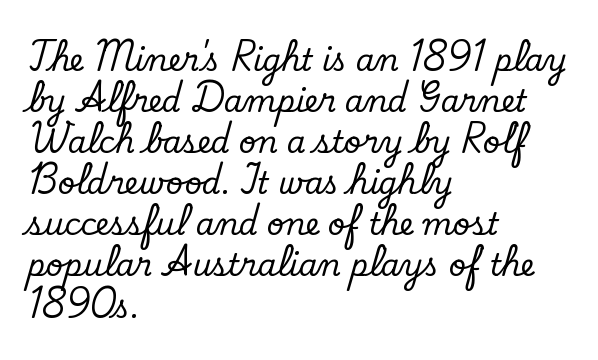
The image shows 30 px serif type; set left-aligned, normal line spacing (1.37x), normal letter spacing, not underlined; low stroke contrast and a small x-height.
